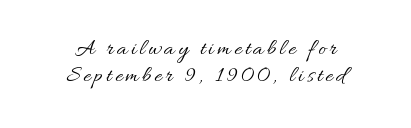
Q: Is the text bold? A: No.
Q: Is the text italic (slanted)? A: Yes.
Q: Is the text underlined? A: No.
Q: How is the paragraph aligned? A: Centered.
